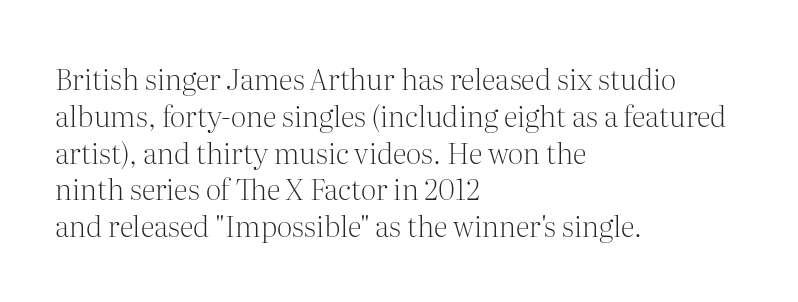
Q: Is the text bold? A: No.
Q: Is the text italic (slanted)? A: No, it is upright.
Q: Is the typeface a serif or a sans-serif typeface? A: Serif.
Q: Is the text underlined? A: No.
Q: How is the paragraph aligned? A: Left-aligned.
Q: Is the spacing between letters normal or unusually wide? A: Normal.
Q: Is the spacing between lines tight, normal or loose? A: Normal.
Q: Width (condensed, normal, or wide)? A: Normal.
Q: Stroke contrast? A: Medium.
Q: x-height? A: Medium.
Q: Monospaced? A: No.
